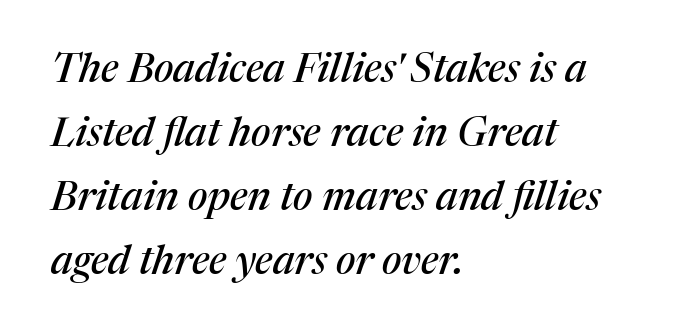
Q: Is the text italic (slanted)? A: Yes, it leans right by about 17 degrees.
Q: Is the typeface a serif or a sans-serif typeface? A: Serif.
Q: Is the text underlined? A: No.
Q: How is the paragraph aligned? A: Left-aligned.
Q: Is the spacing between letters normal or unusually wide? A: Normal.
Q: Is the spacing between lines tight, normal or loose? A: Normal.
Q: Width (condensed, normal, or wide)? A: Normal.
Q: Stroke contrast? A: Medium.
Q: x-height? A: Medium.
Q: Monospaced? A: No.
